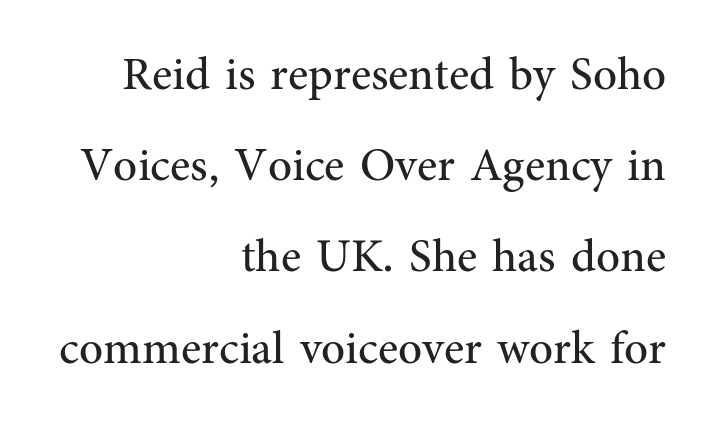
The image shows 47 px regular-weight serif type, upright; set right-aligned, loose line spacing (1.94x), normal letter spacing, not underlined; medium stroke contrast and a medium x-height.
